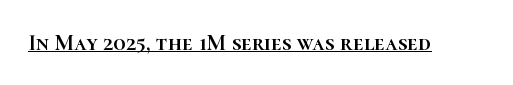
The image shows 23 px text type, upright; set normal letter spacing, underlined.
